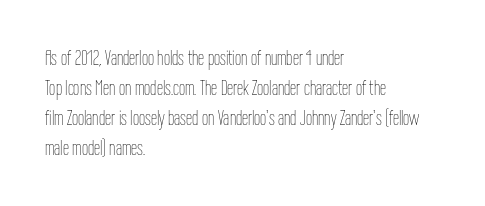
{"italic": "no", "bold": "no", "underline": "no", "align": "left", "line_spacing": "normal", "line_spacing_ratio": 1.37, "letter_spacing": "normal", "letter_spacing_em": 0.0, "glyph_px": 22}
